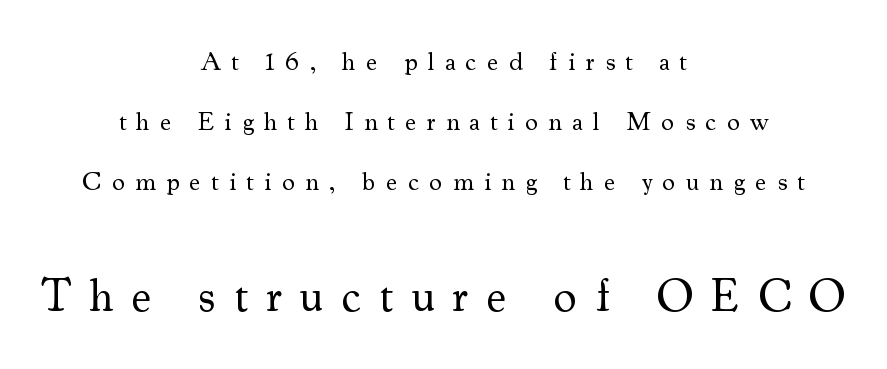
This sample has the flowing, uneven cadence of proportional lettering. Here the second block reads like a headline and the first like body copy. Regarding leading, the lines here are spaced well apart. No heavy texture on the line: the type isn't bold.
